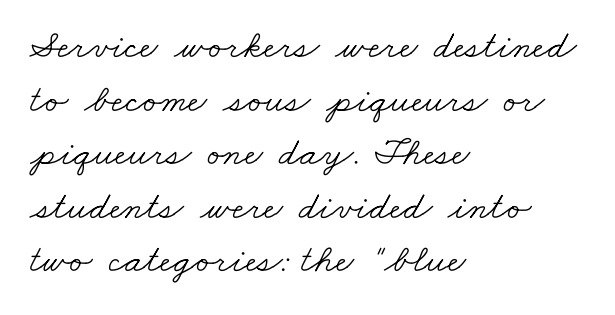
The image shows 40 px light, wide serif type; set left-aligned, normal line spacing (1.34x), normal letter spacing, not underlined; low stroke contrast and a small x-height.
